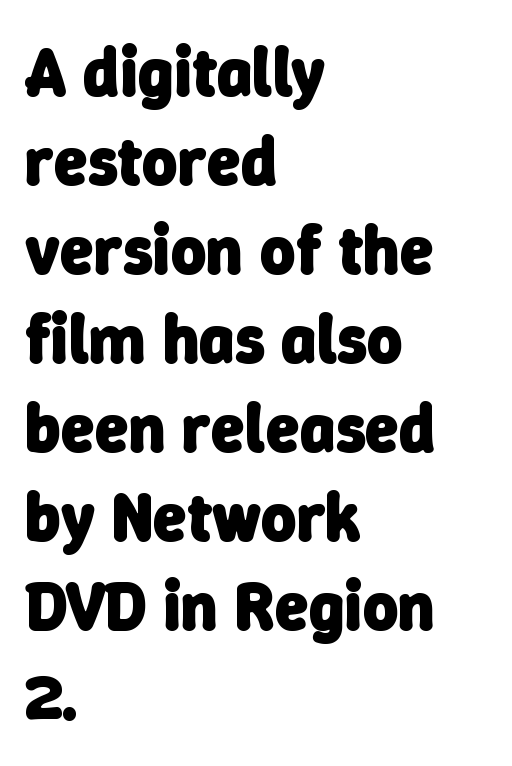
Q: Is the text bold? A: Yes.
Q: Is the typeface a serif or a sans-serif typeface? A: Sans-serif.
Q: Is the text underlined? A: No.
Q: How is the paragraph aligned? A: Left-aligned.
Q: Is the spacing between letters normal or unusually wide? A: Normal.
Q: Is the spacing between lines tight, normal or loose? A: Normal.
Q: Width (condensed, normal, or wide)? A: Normal.
Q: Stroke contrast? A: Low.
Q: x-height? A: Medium.
Q: Monospaced? A: No.
